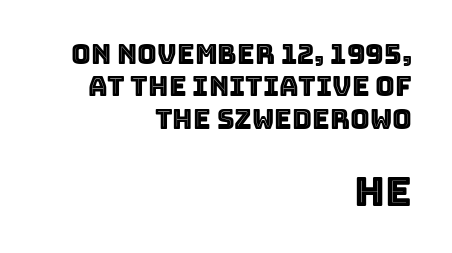
Q: Is the text italic (slanted)? A: No, it is upright.
Q: Is the text underlined? A: No.
Q: How is the paragraph aligned? A: Right-aligned.
Q: Is the spacing between letters normal or unusually wide? A: Normal.
Q: Which block of text is set in a larger size, the first (top) or the second (bottom)? A: The second (bottom) one.
Q: Width (condensed, normal, or wide)? A: Normal.
Q: x-height? A: Large.
Q: Monospaced? A: No.
